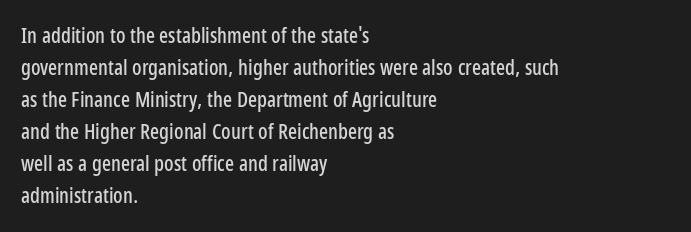
Q: Is the text italic (slanted)? A: No, it is upright.
Q: Is the text underlined? A: No.
Q: How is the paragraph aligned? A: Left-aligned.
Q: Is the spacing between letters normal or unusually wide? A: Normal.
Q: Is the spacing between lines tight, normal or loose? A: Normal.
